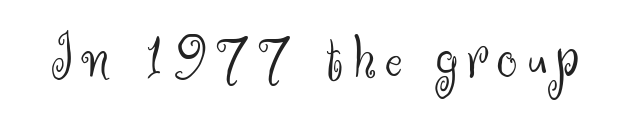
Q: Is the text bold? A: No.
Q: Is the text italic (slanted)? A: No, it is upright.
Q: Is the typeface a serif or a sans-serif typeface? A: Sans-serif.
Q: Is the text underlined? A: No.
Q: Width (condensed, normal, or wide)? A: Normal.
Q: Stroke contrast? A: Medium.
Q: x-height? A: Small.
Q: Monospaced? A: No.
